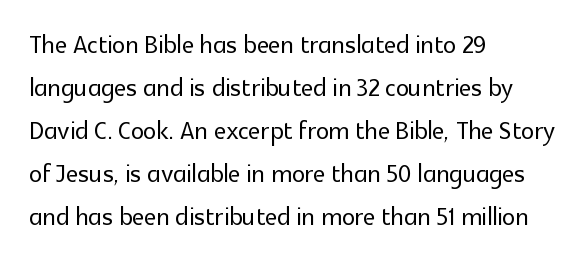
This sample is left-justified, so line endings fall wherever the words run out. Letter spacing: default. Does the type have serifs? No, each stem ends abruptly. Proportional: the letters do not fall into vertical columns. Whoever set this chose a conventional vertical rhythm.
